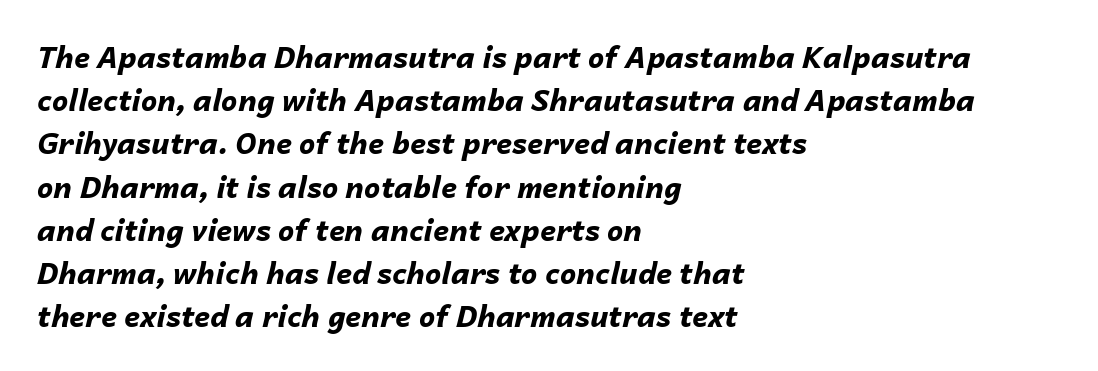
Q: Is the text bold? A: Yes.
Q: Is the text italic (slanted)? A: Yes, it leans right by about 14 degrees.
Q: Is the text underlined? A: No.
Q: How is the paragraph aligned? A: Left-aligned.
Q: Is the spacing between letters normal or unusually wide? A: Normal.
Q: Is the spacing between lines tight, normal or loose? A: Normal.
Q: Width (condensed, normal, or wide)? A: Normal.
Q: Stroke contrast? A: Low.
Q: x-height? A: Medium.
Q: Monospaced? A: No.
